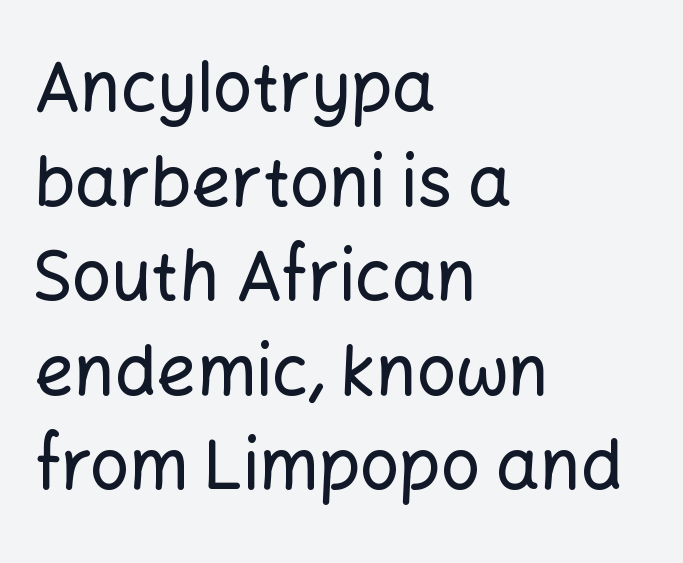
The image shows 69 px sans-serif type, upright; set left-aligned, normal line spacing (1.37x), normal letter spacing, not underlined; low stroke contrast and a medium x-height.
